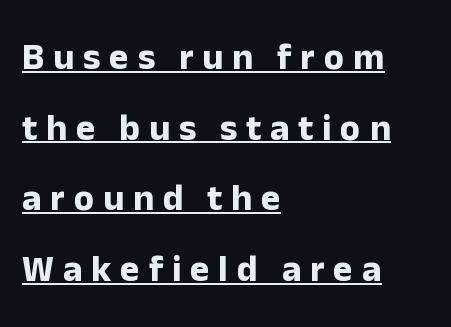
{"serif": "no", "italic": "no", "bold": "yes", "weight": "bold", "width": "normal", "stroke_contrast": "low", "x_height": "medium", "monospaced": "no", "underline": "yes", "align": "left", "line_spacing": "loose", "line_spacing_ratio": 1.91, "letter_spacing": "wide", "letter_spacing_em": 0.24, "glyph_px": 37}
